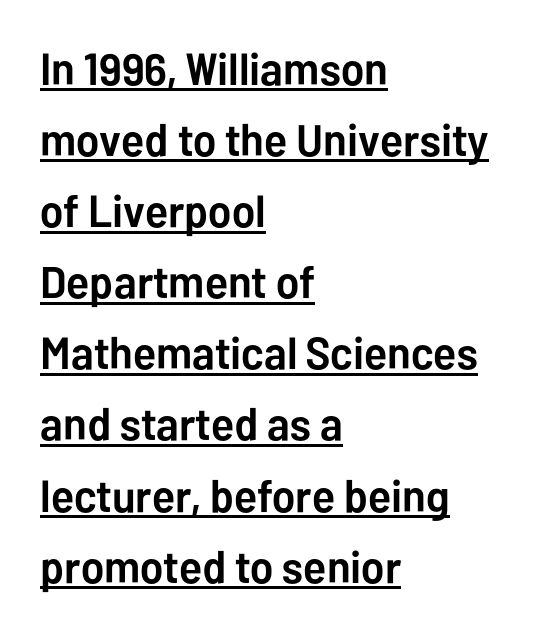
Q: Is the text bold? A: Yes.
Q: Is the text italic (slanted)? A: No, it is upright.
Q: Is the typeface a serif or a sans-serif typeface? A: Sans-serif.
Q: Is the text underlined? A: Yes.
Q: How is the paragraph aligned? A: Left-aligned.
Q: Is the spacing between letters normal or unusually wide? A: Normal.
Q: Is the spacing between lines tight, normal or loose? A: Normal.
Q: Width (condensed, normal, or wide)? A: Normal.
Q: Stroke contrast? A: Low.
Q: x-height? A: Medium.
Q: Monospaced? A: No.
